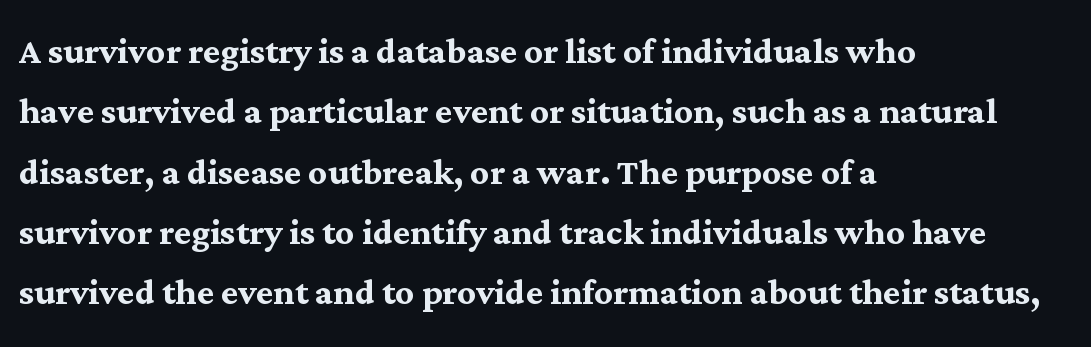
The image shows 46 px semibold serif type, upright; set left-aligned, normal line spacing (1.31x), normal letter spacing, not underlined; medium stroke contrast and a medium x-height.
